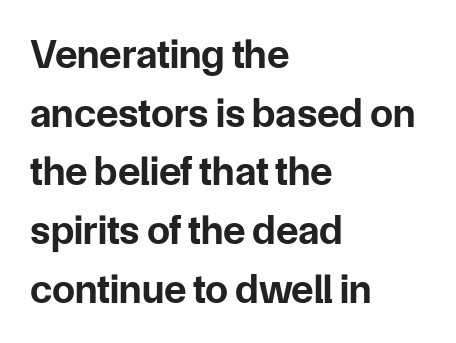
The image shows 41 px bold sans-serif type, upright; set left-aligned, normal line spacing (1.43x), normal letter spacing, not underlined; low stroke contrast and a medium x-height.
